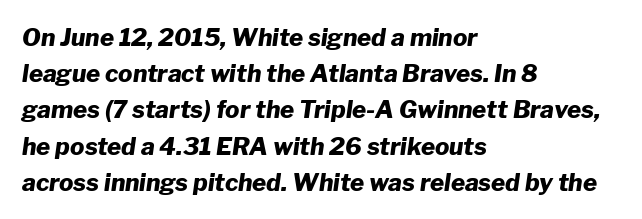
Any mark beneath the type? The region is blank. This is oblique type, the kind used for emphasis or titles. Teacher's note: observe the even left margin — that is flush-left alignment. Compared with typical body copy, the letter spacing here is the same. The leading is moderate, giving the passage an even texture.
